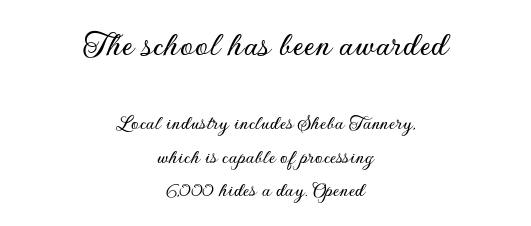
The image shows 38 px sans-serif type; set centered, normal line spacing (1.52x), normal letter spacing, not underlined; the first (top) block is 1.73x larger; low stroke contrast and a small x-height.
